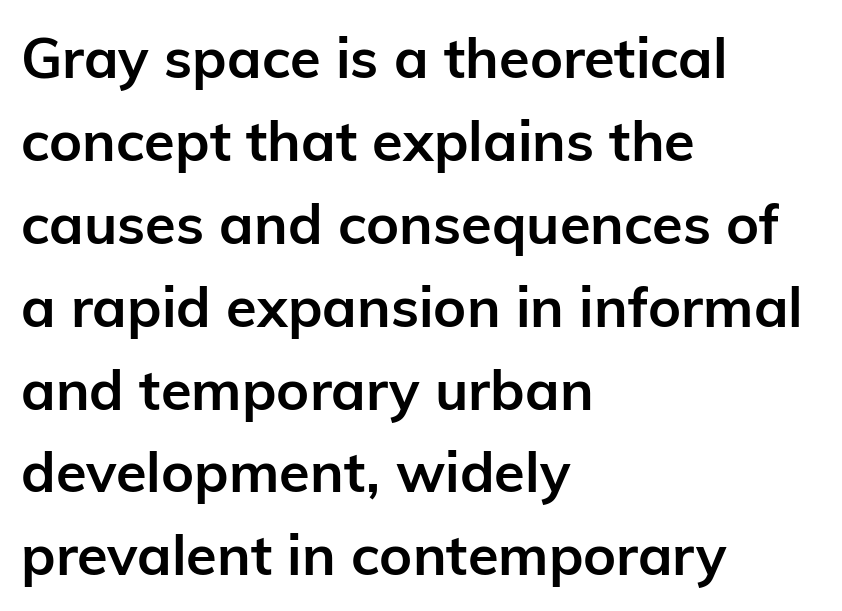
Q: Is the text bold? A: Yes.
Q: Is the text italic (slanted)? A: No, it is upright.
Q: Is the typeface a serif or a sans-serif typeface? A: Sans-serif.
Q: Is the text underlined? A: No.
Q: How is the paragraph aligned? A: Left-aligned.
Q: Is the spacing between letters normal or unusually wide? A: Normal.
Q: Is the spacing between lines tight, normal or loose? A: Normal.
Q: Width (condensed, normal, or wide)? A: Normal.
Q: Stroke contrast? A: Low.
Q: x-height? A: Medium.
Q: Monospaced? A: No.
